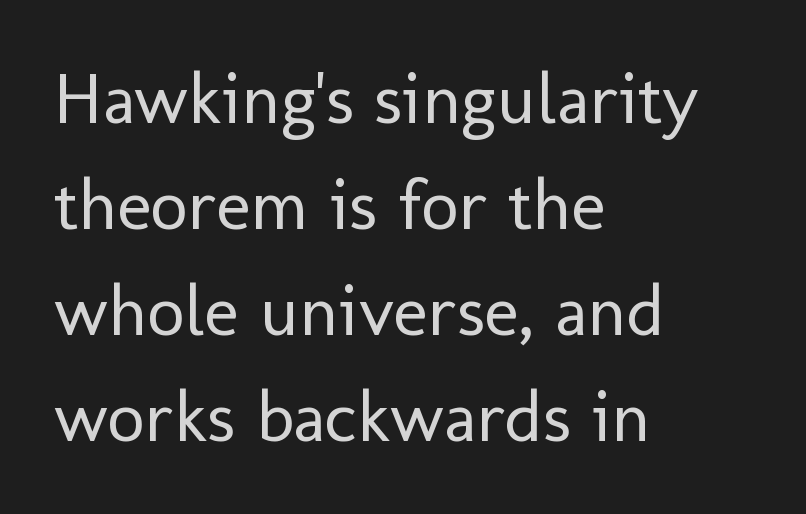
Q: Is the text bold? A: No.
Q: Is the text italic (slanted)? A: No, it is upright.
Q: Is the typeface a serif or a sans-serif typeface? A: Sans-serif.
Q: Is the text underlined? A: No.
Q: How is the paragraph aligned? A: Left-aligned.
Q: Is the spacing between letters normal or unusually wide? A: Normal.
Q: Is the spacing between lines tight, normal or loose? A: Normal.
Q: Width (condensed, normal, or wide)? A: Normal.
Q: Stroke contrast? A: Low.
Q: x-height? A: Medium.
Q: Monospaced? A: No.
